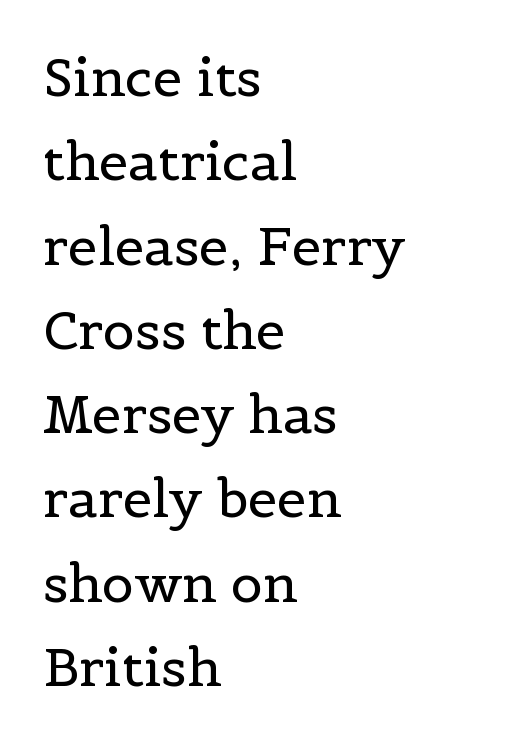
The image shows 53 px regular-weight serif type, upright; set left-aligned, normal line spacing (1.59x), normal letter spacing, not underlined; a medium x-height.
